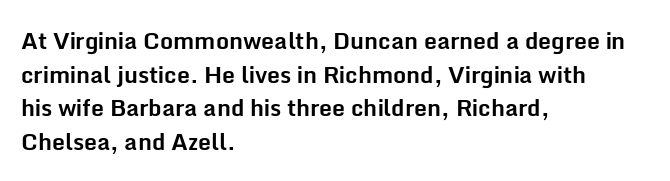
{"italic": "no", "bold": "yes", "underline": "no", "align": "left", "line_spacing": "normal", "line_spacing_ratio": 1.46, "letter_spacing": "normal", "letter_spacing_em": 0.0, "glyph_px": 23}
